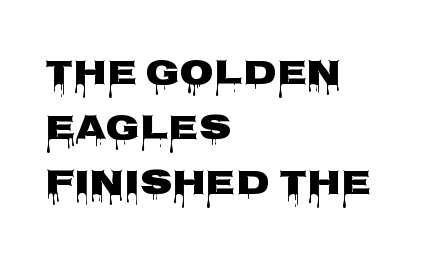
The rendering uses natural spacing where letterforms have individual widths. The text was rendered using a sans face with plain stroke endings. This sample is left-justified, so line endings fall wherever the words run out. A bare baseline throughout the passage.
